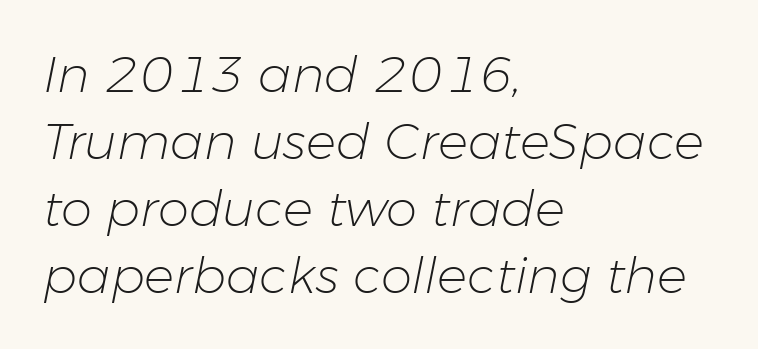
The passage shown has conventional tracking throughout. Think standard paragraph weight, or any step lighter than that. Style check: oblique. If you drew a ruler down the left edge, every line would touch it. Rows of type keep a routine distance in the vertical direction. Do the characters align in a grid? No, the font is proportional.
